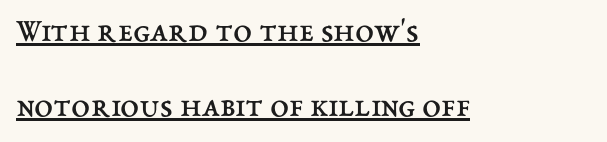
Q: Is the text bold? A: No.
Q: Is the text italic (slanted)? A: No, it is upright.
Q: Is the text underlined? A: Yes.
Q: How is the paragraph aligned? A: Left-aligned.
Q: Is the spacing between letters normal or unusually wide? A: Normal.
Q: Is the spacing between lines tight, normal or loose? A: Loose.
Q: Width (condensed, normal, or wide)? A: Normal.
Q: Stroke contrast? A: Medium.
Q: x-height? A: Medium.
Q: Monospaced? A: No.
